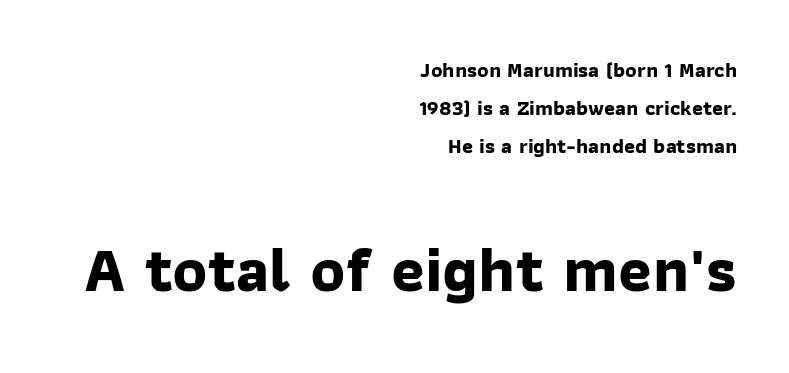
The image shows 64 px bold sans-serif type; set right-aligned, line spacing 1.81x, normal letter spacing, not underlined; the second (bottom) block is 3.05x larger; low stroke contrast and a medium x-height.
